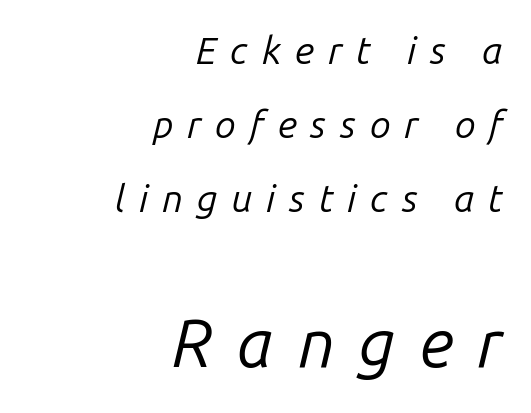
The lines in this sample share a right terminus and differ only in where they begin. Does extra space separate the letters? Yes, quite a lot of it. Just letters on the line, the space beneath them empty. Horizontal bands of white between lines are thick stripes. The font is comparable to plain body text, perhaps lighter. Note the varied advance widths — an 'i' is clearly narrower than an 'm'.
